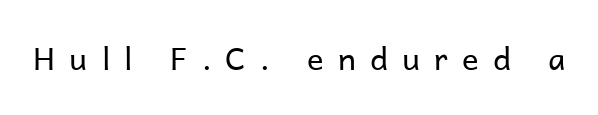
{"serif": "no", "italic": "no", "bold": "no", "weight": "regular", "width": "normal", "stroke_contrast": "low", "x_height": "medium", "monospaced": "no", "underline": "no", "letter_spacing": "wide", "letter_spacing_em": 0.46, "glyph_px": 31}
